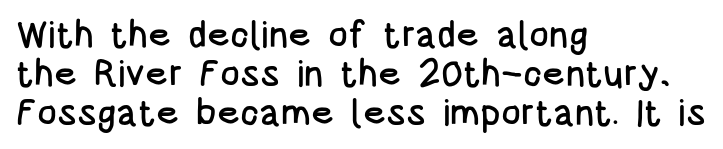
Horizontal alignment here is leftward, the default for most running prose. Letters rest on an invisible, unmarked baseline. A typesetter would call this proportional, since set widths differ per character. Nope, not italic — everything's standing straight. Does extra space separate the letters? No, they use regular spacing. The passage shown is typeset with a sans-serif family.
